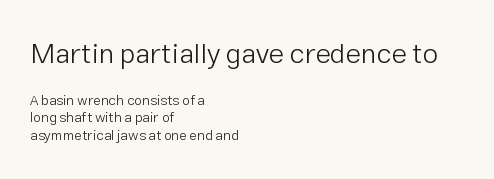
The image shows 28 px light sans-serif type, upright; set left-aligned, normal line spacing (1.26x), normal letter spacing, not underlined; the first (top) block is 2.0x larger; low stroke contrast and a medium x-height.
